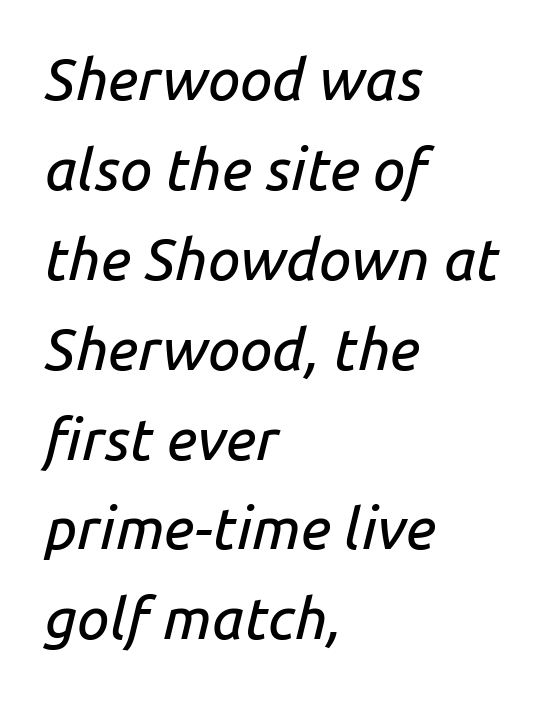
Q: Is the text italic (slanted)? A: Yes, it leans right by about 14 degrees.
Q: Is the text underlined? A: No.
Q: How is the paragraph aligned? A: Left-aligned.
Q: Is the spacing between letters normal or unusually wide? A: Normal.
Q: Is the spacing between lines tight, normal or loose? A: Normal.
Q: Width (condensed, normal, or wide)? A: Normal.
Q: Stroke contrast? A: Low.
Q: x-height? A: Medium.
Q: Monospaced? A: No.
